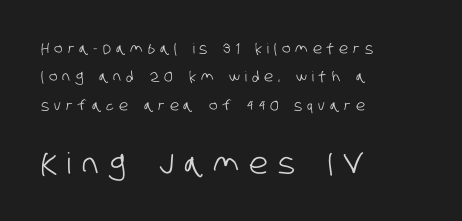
{"serif": "no", "width": "condensed", "stroke_contrast": "low", "x_height": "large", "monospaced": "no", "underline": "no", "align": "left", "line_spacing": "loose", "line_spacing_ratio": 2.03, "letter_spacing": "wide", "letter_spacing_em": 0.36, "larger_block": "second", "size_ratio": 2.07, "glyph_px": 29}
